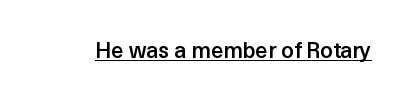
Typesetter's note: demi weight, one step under bold. This sample uses plain, unmodified letter spacing. Honestly, the underline is the first thing you notice here. A typesetter would mark this as roman, not italic.
